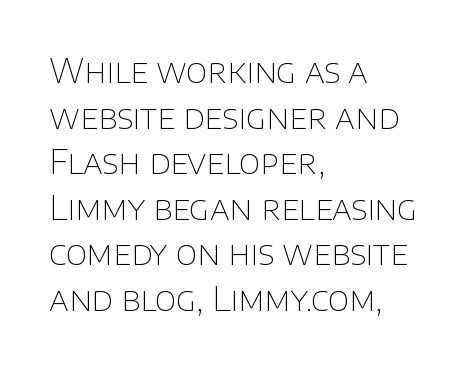
{"serif": "no", "italic": "no", "bold": "no", "weight": "thin", "width": "normal", "stroke_contrast": "low", "x_height": "large", "monospaced": "no", "underline": "no", "align": "left", "line_spacing": "normal", "line_spacing_ratio": 1.38, "letter_spacing": "normal", "letter_spacing_em": 0.0, "glyph_px": 33}
